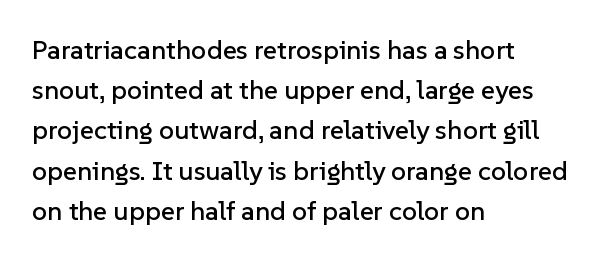
{"italic": "no", "underline": "no", "align": "left", "line_spacing": "normal", "line_spacing_ratio": 1.49, "letter_spacing": "normal", "letter_spacing_em": 0.0, "glyph_px": 27}
